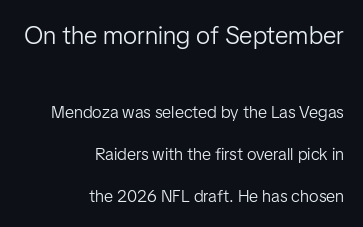
{"italic": "no", "bold": "no", "underline": "no", "align": "right", "line_spacing": "loose", "line_spacing_ratio": 2.47, "letter_spacing": "normal", "letter_spacing_em": 0.0, "larger_block": "first", "size_ratio": 1.47, "glyph_px": 25}
